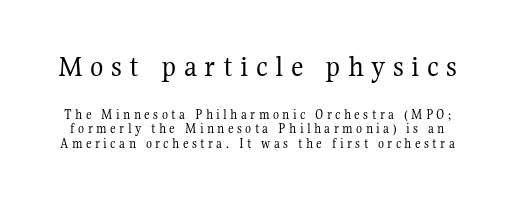
Q: Is the text bold? A: No.
Q: Is the text italic (slanted)? A: No, it is upright.
Q: Is the typeface a serif or a sans-serif typeface? A: Serif.
Q: Is the text underlined? A: No.
Q: Is the spacing between letters normal or unusually wide? A: Unusually wide.
Q: Is the spacing between lines tight, normal or loose? A: Tight.
Q: Which block of text is set in a larger size, the first (top) or the second (bottom)? A: The first (top) one.
Q: Width (condensed, normal, or wide)? A: Normal.
Q: Stroke contrast? A: Medium.
Q: x-height? A: Medium.
Q: Monospaced? A: No.
